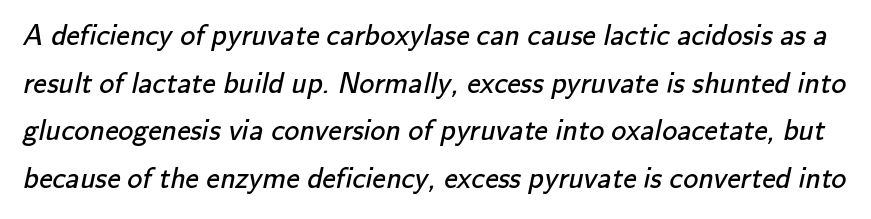
Q: Is the text bold? A: No.
Q: Is the typeface a serif or a sans-serif typeface? A: Sans-serif.
Q: Is the text underlined? A: No.
Q: Is the spacing between letters normal or unusually wide? A: Normal.
Q: Is the spacing between lines tight, normal or loose? A: Normal.
Q: Width (condensed, normal, or wide)? A: Normal.
Q: Stroke contrast? A: Low.
Q: x-height? A: Small.
Q: Monospaced? A: No.
